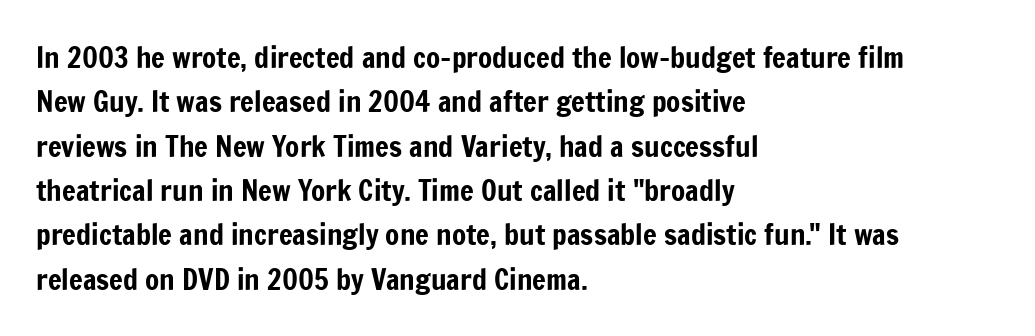
Q: Is the text italic (slanted)? A: No, it is upright.
Q: Is the typeface a serif or a sans-serif typeface? A: Sans-serif.
Q: Is the text underlined? A: No.
Q: How is the paragraph aligned? A: Left-aligned.
Q: Is the spacing between letters normal or unusually wide? A: Normal.
Q: Is the spacing between lines tight, normal or loose? A: Normal.
Q: Width (condensed, normal, or wide)? A: Condensed.
Q: Stroke contrast? A: Low.
Q: x-height? A: Medium.
Q: Monospaced? A: No.
